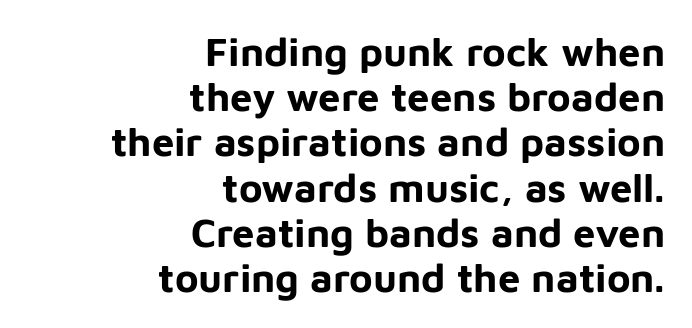
{"serif": "no", "italic": "no", "bold": "yes", "weight": "bold", "width": "normal", "stroke_contrast": "low", "x_height": "medium", "monospaced": "no", "underline": "no", "align": "right", "line_spacing": "tight", "line_spacing_ratio": 1.13, "letter_spacing": "normal", "letter_spacing_em": 0.0, "glyph_px": 40}
